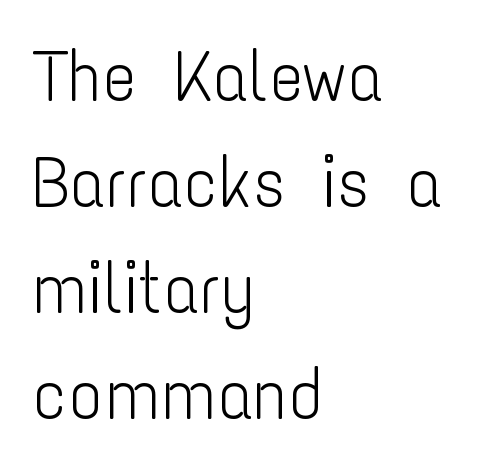
{"serif": "no", "italic": "no", "bold": "no", "weight": "light", "width": "condensed", "stroke_contrast": "low", "x_height": "medium", "monospaced": "no", "underline": "no", "align": "left", "line_spacing": "normal", "line_spacing_ratio": 1.47, "letter_spacing": "normal", "letter_spacing_em": 0.0, "glyph_px": 72}
